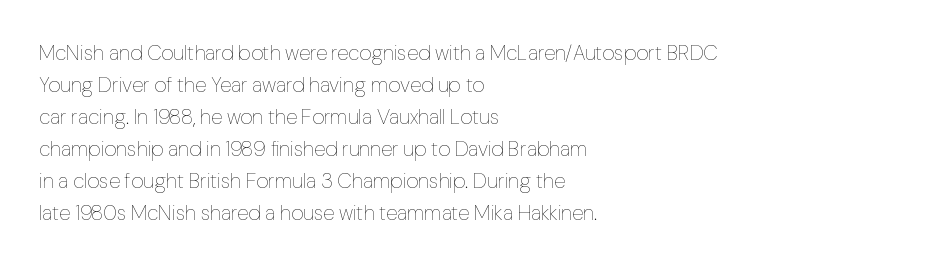
The image shows 21 px text type, upright; set left-aligned, normal line spacing (1.52x), normal letter spacing, not underlined.
